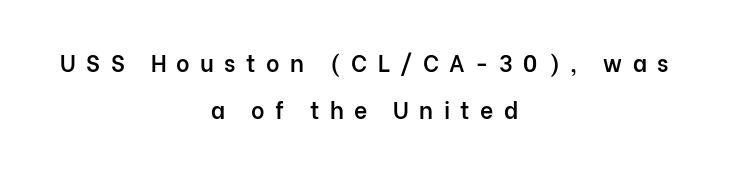
The image shows 23 px text type, upright; set centered, loose line spacing (2.05x), unusually wide letter spacing (+0.45 em), not underlined.
